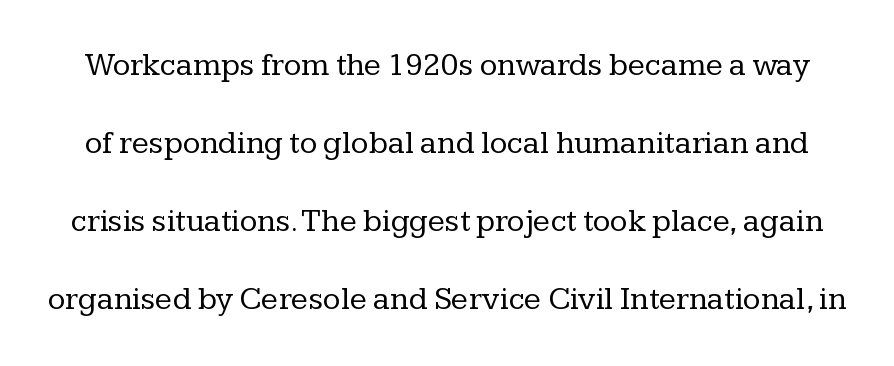
The image shows 32 px regular-weight serif type, upright; set loose line spacing (2.44x), normal letter spacing, not underlined; low stroke contrast and a medium x-height.
